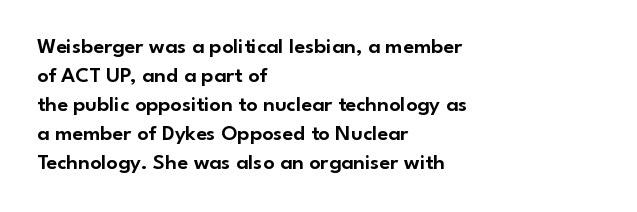
The image shows 22 px text type, upright; set left-aligned, normal line spacing (1.32x), normal letter spacing, not underlined.
